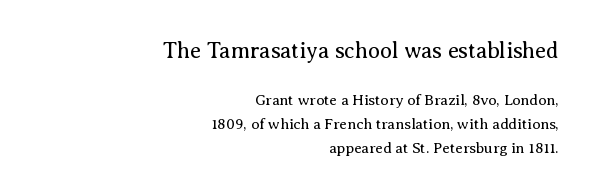
Q: Is the text bold? A: No.
Q: Is the text italic (slanted)? A: No, it is upright.
Q: Is the text underlined? A: No.
Q: How is the paragraph aligned? A: Right-aligned.
Q: Is the spacing between letters normal or unusually wide? A: Normal.
Q: Is the spacing between lines tight, normal or loose? A: Normal.
Q: Which block of text is set in a larger size, the first (top) or the second (bottom)? A: The first (top) one.
